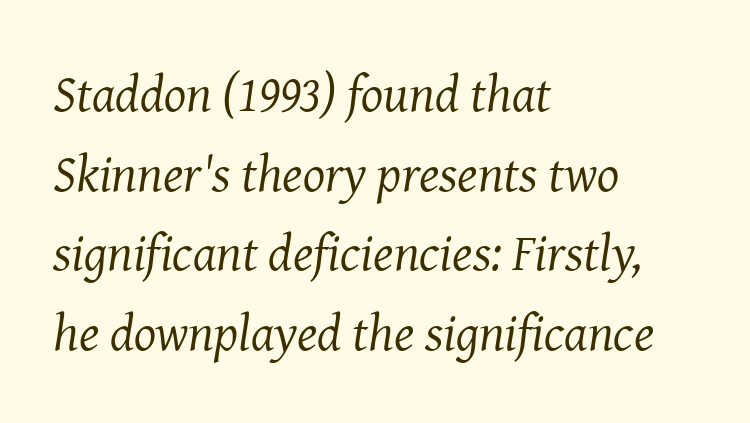
{"serif": "yes", "italic": "yes", "lean": "right", "slant_degrees": 8, "bold": "no", "weight": "regular", "width": "normal", "stroke_contrast": "medium", "x_height": "medium", "monospaced": "no", "underline": "no", "align": "left", "line_spacing": "normal", "line_spacing_ratio": 1.53, "letter_spacing": "normal", "letter_spacing_em": 0.0, "glyph_px": 52}
